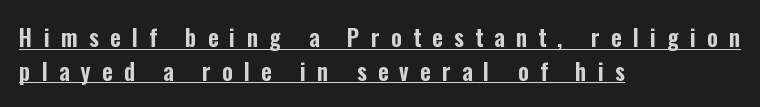
Q: Is the text italic (slanted)? A: No, it is upright.
Q: Is the text underlined? A: Yes.
Q: How is the paragraph aligned? A: Left-aligned.
Q: Is the spacing between letters normal or unusually wide? A: Unusually wide.
Q: Is the spacing between lines tight, normal or loose? A: Normal.
